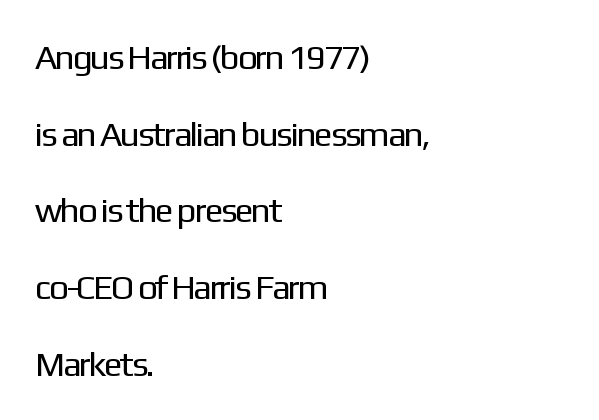
{"serif": "no", "italic": "no", "bold": "no", "weight": "regular", "width": "normal", "stroke_contrast": "low", "x_height": "medium", "monospaced": "no", "underline": "no", "align": "left", "line_spacing": "loose", "line_spacing_ratio": 2.19, "letter_spacing": "normal", "letter_spacing_em": 0.0, "glyph_px": 35}
